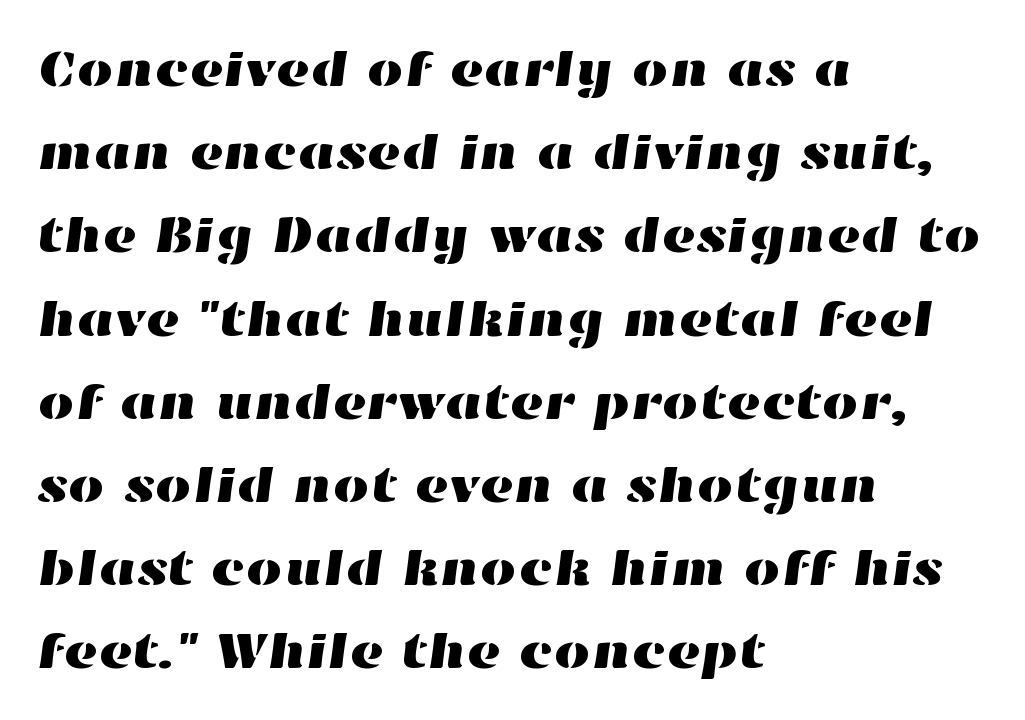
Q: Is the text underlined? A: No.
Q: How is the paragraph aligned? A: Left-aligned.
Q: Is the spacing between letters normal or unusually wide? A: Normal.
Q: Is the spacing between lines tight, normal or loose? A: Normal.
Q: Width (condensed, normal, or wide)? A: Wide.
Q: Stroke contrast? A: High.
Q: x-height? A: Medium.
Q: Monospaced? A: No.
